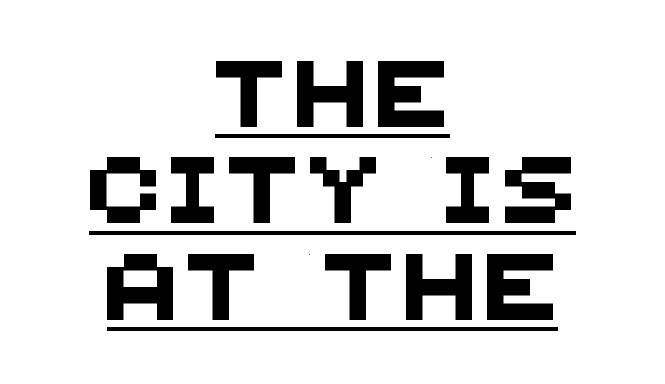
Q: Is the typeface a serif or a sans-serif typeface? A: Sans-serif.
Q: Is the text underlined? A: Yes.
Q: How is the paragraph aligned? A: Centered.
Q: Is the spacing between lines tight, normal or loose? A: Normal.
Q: Width (condensed, normal, or wide)? A: Normal.
Q: Stroke contrast? A: Medium.
Q: x-height? A: Large.
Q: Monospaced? A: No.
